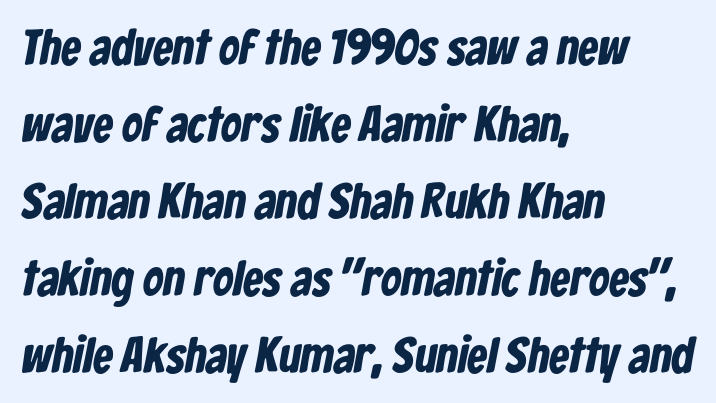
{"serif": "no", "bold": "yes", "weight": "bold", "width": "condensed", "stroke_contrast": "low", "x_height": "medium", "monospaced": "no", "underline": "no", "align": "left", "line_spacing": "normal", "line_spacing_ratio": 1.54, "letter_spacing": "normal", "letter_spacing_em": 0.0, "glyph_px": 50}
